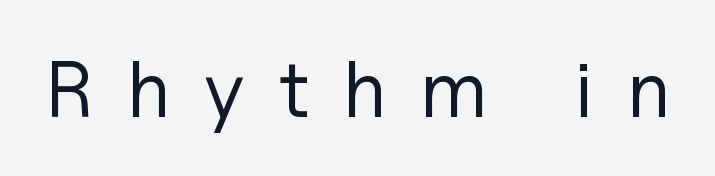
The strip under each line holds only bare page. Summary of weight: not heavy and not bold. The passage shown is typed in a proportional face where columns would drift. The font's upright variant was chosen for this text.
